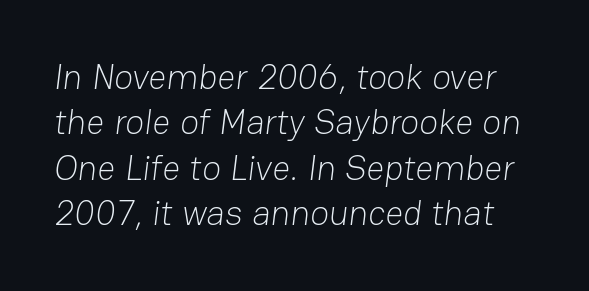
The image shows 35 px light sans-serif type; set normal line spacing (1.3x), normal letter spacing, not underlined; low stroke contrast and a medium x-height.
